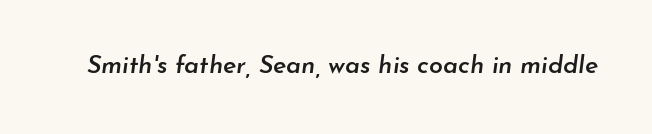
Q: Is the text bold? A: Semi-bold.
Q: Is the text italic (slanted)? A: Yes, it leans right by about 7 degrees.
Q: Is the text underlined? A: No.
Q: Is the spacing between letters normal or unusually wide? A: Normal.
